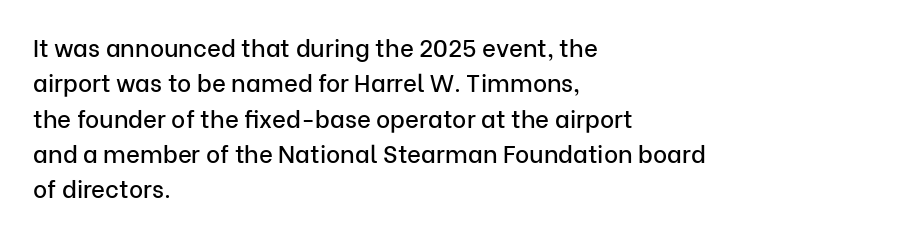
The passage shown stacks its lines at a standard gap. No extra tracking has been applied to these lines. Compared with a centered layout, this one pins lines to the left instead. The area under the type is left untouched. When letters stand straight like this, we call the style roman or upright.
